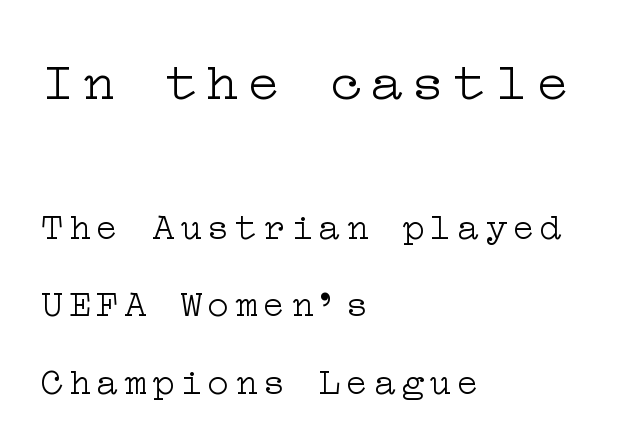
Nope, not italic — everything's standing straight. Baseline-to-baseline distance is far greater than the letter height. Small tapered or slab feet sit at the stroke ends, so this counts as serif. The typesetting does not lean heavy: it is not bold.
